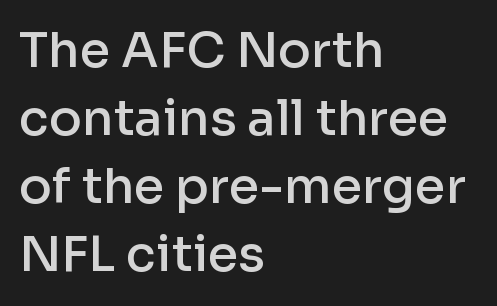
The typography opts for an upright posture over an oblique one. The passage shown has conventional tracking throughout. Spacing verdict: proportional, widths tailored to each character. The typeface chosen for these lines omits serifs. Beneath every word, the page is bare.
